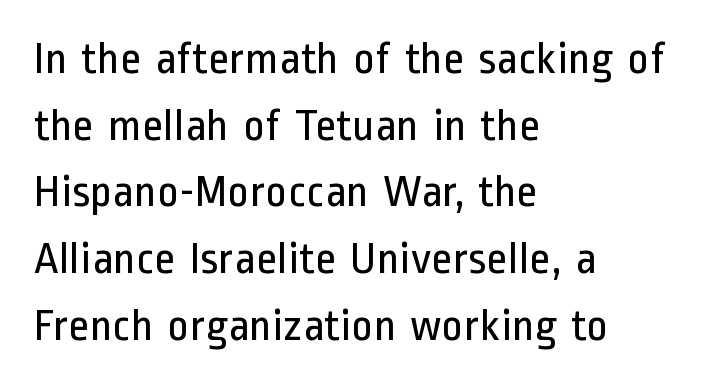
These lines sit exactly where default settings would place them. The face used here is rendered with its standard letterfit. You could not count columns in this text — the font is proportionally spaced. Every character sits straight up, as roman type does. The characters are drawn with everyday or finer stroke widths. Letters rest on an invisible, unmarked baseline.
